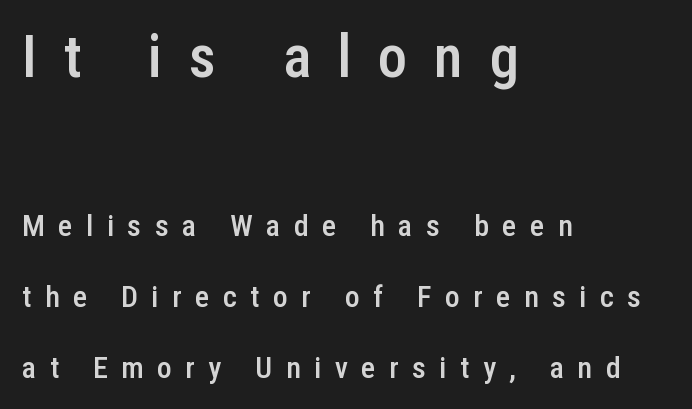
{"serif": "no", "italic": "no", "bold": "semi", "weight": "semibold", "width": "condensed", "stroke_contrast": "low", "x_height": "medium", "monospaced": "no", "underline": "no", "align": "left", "line_spacing": "loose", "line_spacing_ratio": 2.36, "letter_spacing": "wide", "letter_spacing_em": 0.45, "larger_block": "first", "size_ratio": 1.97, "glyph_px": 59}
